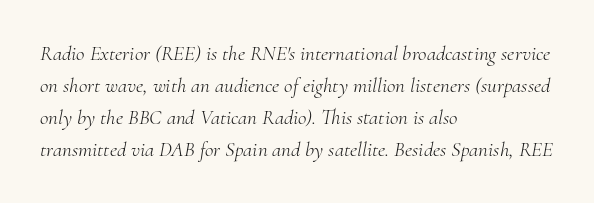
Q: Is the text bold? A: No.
Q: Is the text italic (slanted)? A: Yes, it leans right by about 10 degrees.
Q: Is the text underlined? A: No.
Q: How is the paragraph aligned? A: Left-aligned.
Q: Is the spacing between letters normal or unusually wide? A: Normal.
Q: Is the spacing between lines tight, normal or loose? A: Normal.
